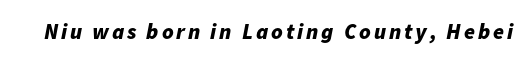
Honestly, there is no underline to notice here at all. Tall strokes in this sample are angled rather than plumb. A dark, heavy texture on the line: the type is bold.
